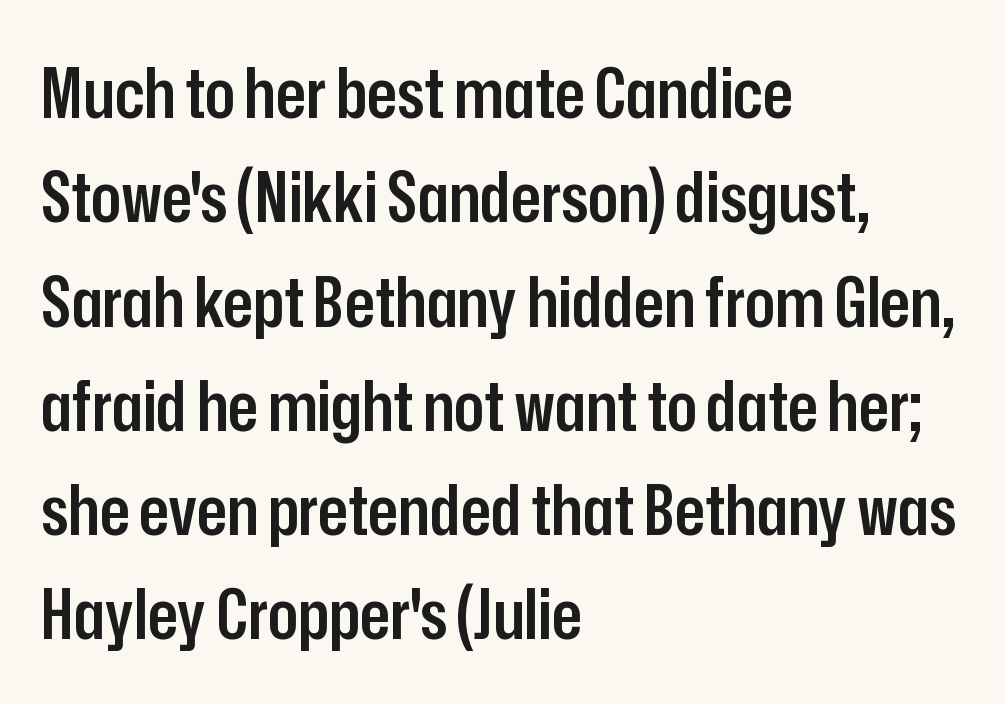
The image shows 70 px semibold, condensed sans-serif type, upright; set left-aligned, normal line spacing (1.49x), normal letter spacing, not underlined; low stroke contrast and a medium x-height.
